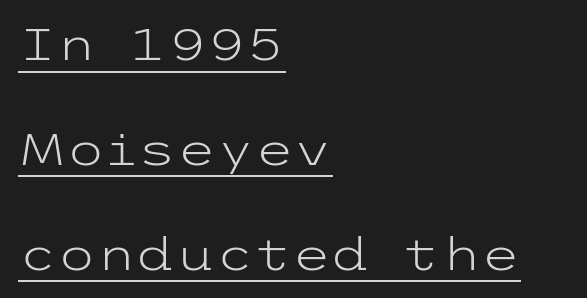
The image shows 45 px light, wide sans-serif type, upright; set left-aligned, loose line spacing (2.33x), normal letter spacing, underlined; low stroke contrast and a medium x-height.
